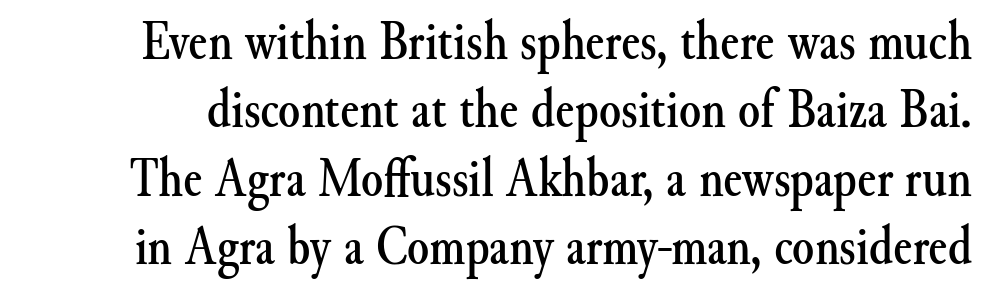
Type without underlining. Is this a fixed-width face? No — the glyphs have proportional, varying widths. The face used here is seriffed, in the tradition of book romans. Default kerning and tracking; the words read as compact shapes.
